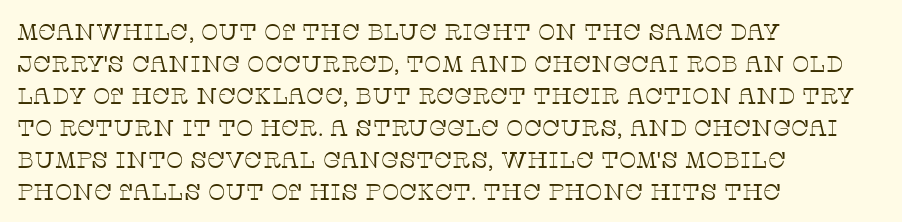
Q: Is the text bold? A: No.
Q: Is the text italic (slanted)? A: No, it is upright.
Q: Is the text underlined? A: No.
Q: How is the paragraph aligned? A: Left-aligned.
Q: Is the spacing between letters normal or unusually wide? A: Normal.
Q: Is the spacing between lines tight, normal or loose? A: Normal.
